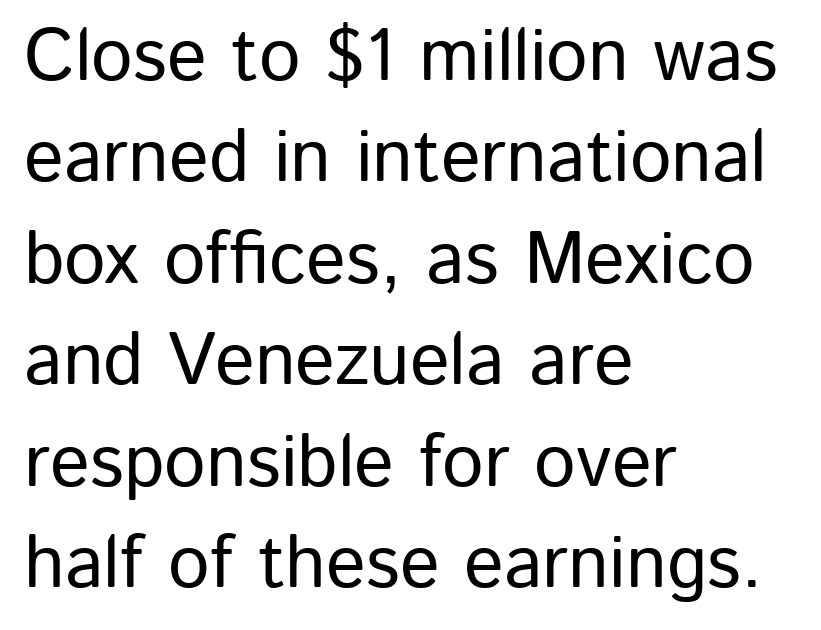
The image shows 74 px sans-serif type, upright; set left-aligned, normal line spacing (1.37x), normal letter spacing, not underlined; low stroke contrast and a medium x-height.
